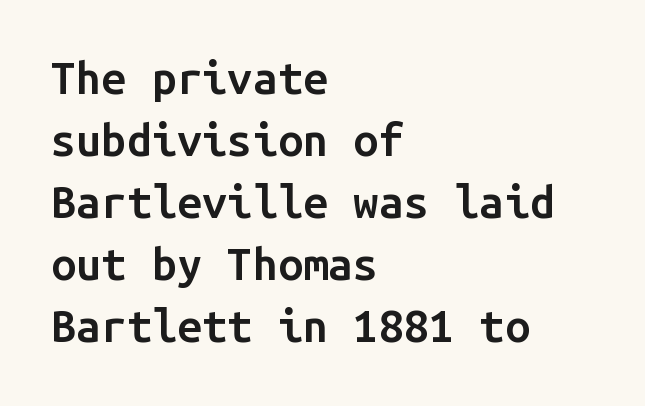
{"serif": "no", "italic": "no", "bold": "semi", "weight": "semibold", "width": "normal", "stroke_contrast": "low", "x_height": "medium", "monospaced": "yes", "underline": "no", "align": "left", "line_spacing": "normal", "line_spacing_ratio": 1.38, "letter_spacing": "normal", "letter_spacing_em": 0.0, "glyph_px": 45}
